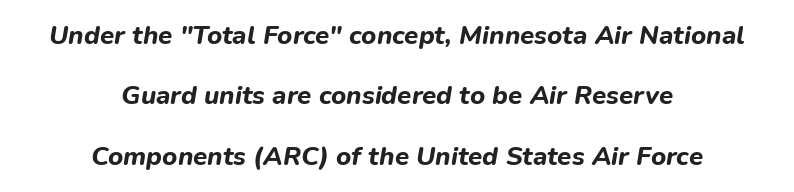
The image shows 26 px bold type, italic (leaning right); set centered, loose line spacing (2.32x), normal letter spacing, not underlined.
